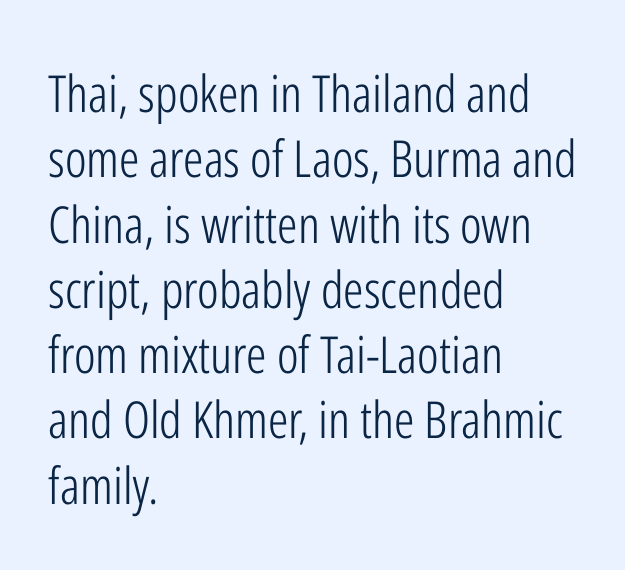
{"serif": "no", "italic": "no", "bold": "no", "weight": "light", "width": "condensed", "stroke_contrast": "low", "x_height": "medium", "monospaced": "no", "underline": "no", "align": "left", "line_spacing": "normal", "line_spacing_ratio": 1.28, "letter_spacing": "normal", "letter_spacing_em": 0.0, "glyph_px": 51}
